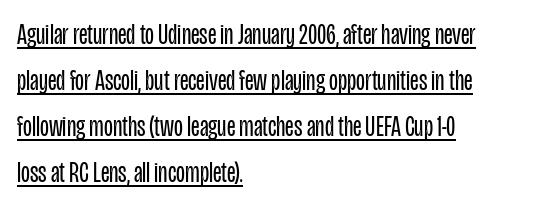
Spacing verdict: proportional, widths tailored to each character. The ragged edge is on the right, which tells us the setting is flush left. The passage shown has conventional tracking throughout. Normally led — the rows are evenly, conventionally spaced. Each letter's strokes conclude bluntly, with no projecting serifs. Compared with undecorated copy, this sample adds a rule below the words.
